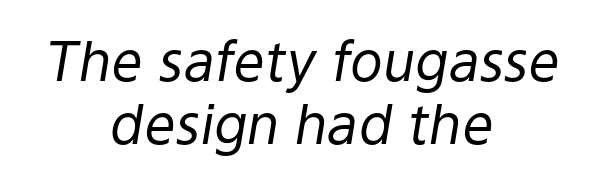
{"italic": "yes", "lean": "right", "slant_degrees": 9, "bold": "no", "weight": "regular", "width": "normal", "stroke_contrast": "low", "x_height": "medium", "monospaced": "no", "underline": "no", "align": "center", "line_spacing": "tight", "line_spacing_ratio": 1.15, "letter_spacing": "normal", "letter_spacing_em": 0.0, "glyph_px": 55}
